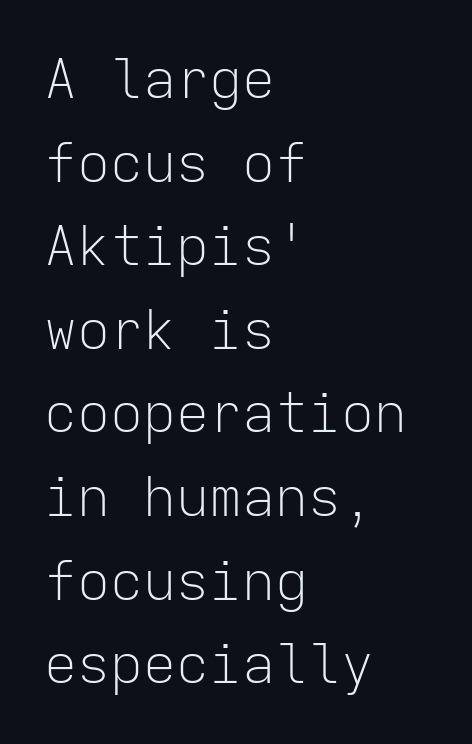
The image shows 55 px light sans-serif type, upright, monospaced; set left-aligned, normal line spacing (1.52x), normal letter spacing, not underlined; low stroke contrast and a medium x-height.
